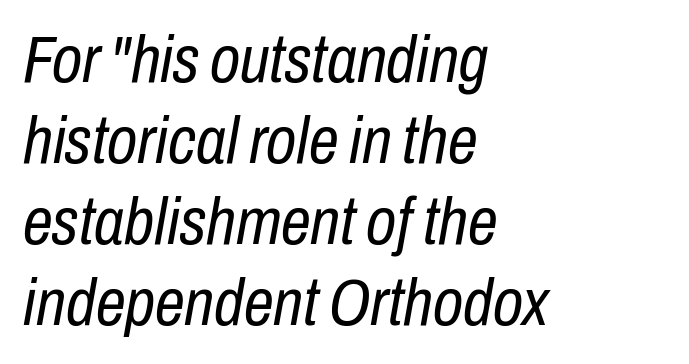
The image shows 67 px regular-weight, condensed type, italic (leaning right); set left-aligned, line spacing 1.21x, normal letter spacing, not underlined; low stroke contrast and a medium x-height.
